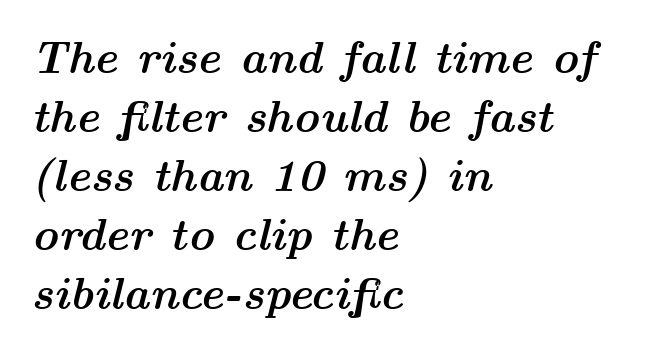
Would a proofreader flag this as italicized? Yes. The vertical gap from one line to the next is medium. Line starts are locked; line ends wander. Descenders hang freely into open space. Characters follow at the spacing the type designer built in. These lines are rendered in a variable-pitch font.
